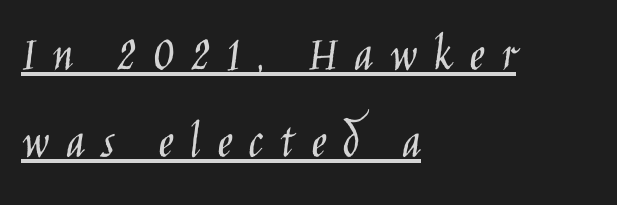
The image shows 52 px light, condensed sans-serif type; set left-aligned, normal line spacing (1.68x), unusually wide letter spacing (+0.32 em), underlined; low stroke contrast and a large x-height.
